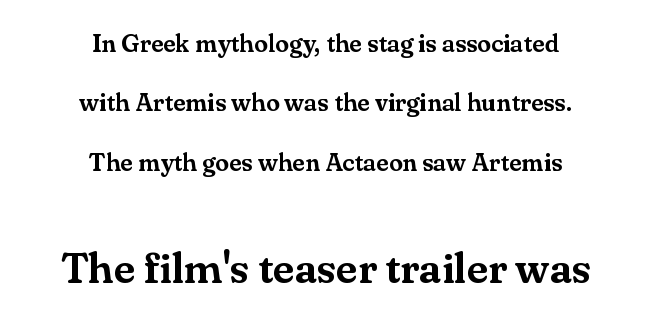
Q: Is the text italic (slanted)? A: No, it is upright.
Q: Is the typeface a serif or a sans-serif typeface? A: Serif.
Q: Is the text underlined? A: No.
Q: How is the paragraph aligned? A: Centered.
Q: Is the spacing between letters normal or unusually wide? A: Normal.
Q: Is the spacing between lines tight, normal or loose? A: Loose.
Q: Which block of text is set in a larger size, the first (top) or the second (bottom)? A: The second (bottom) one.
Q: Width (condensed, normal, or wide)? A: Normal.
Q: Stroke contrast? A: Medium.
Q: x-height? A: Small.
Q: Monospaced? A: No.
